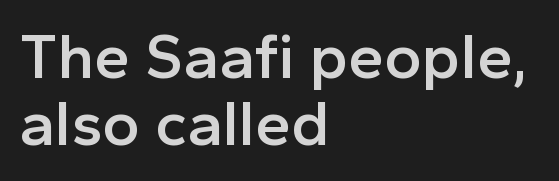
The image shows 64 px semibold sans-serif type, upright; set left-aligned, tight line spacing (1.04x), normal letter spacing, not underlined; a medium x-height.
